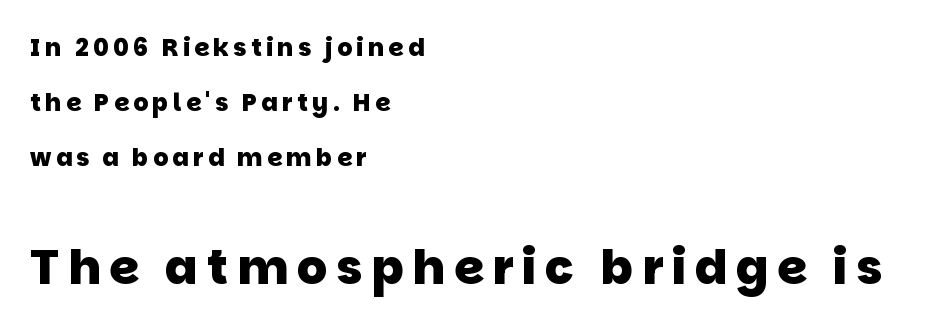
Q: Is the text bold? A: Yes.
Q: Is the typeface a serif or a sans-serif typeface? A: Sans-serif.
Q: Is the text underlined? A: No.
Q: How is the paragraph aligned? A: Left-aligned.
Q: Is the spacing between lines tight, normal or loose? A: Loose.
Q: Which block of text is set in a larger size, the first (top) or the second (bottom)? A: The second (bottom) one.
Q: Width (condensed, normal, or wide)? A: Normal.
Q: Stroke contrast? A: Low.
Q: x-height? A: Large.
Q: Monospaced? A: No.
